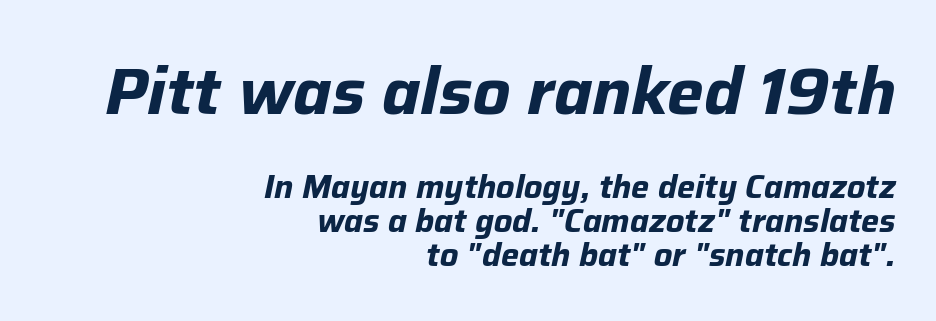
{"italic": "yes", "lean": "right", "slant_degrees": 12, "bold": "yes", "weight": "bold", "width": "normal", "stroke_contrast": "low", "x_height": "medium", "monospaced": "no", "underline": "no", "align": "right", "line_spacing": "tight", "line_spacing_ratio": 1.06, "letter_spacing": "normal", "letter_spacing_em": 0.0, "larger_block": "first", "size_ratio": 2.03, "glyph_px": 65}
